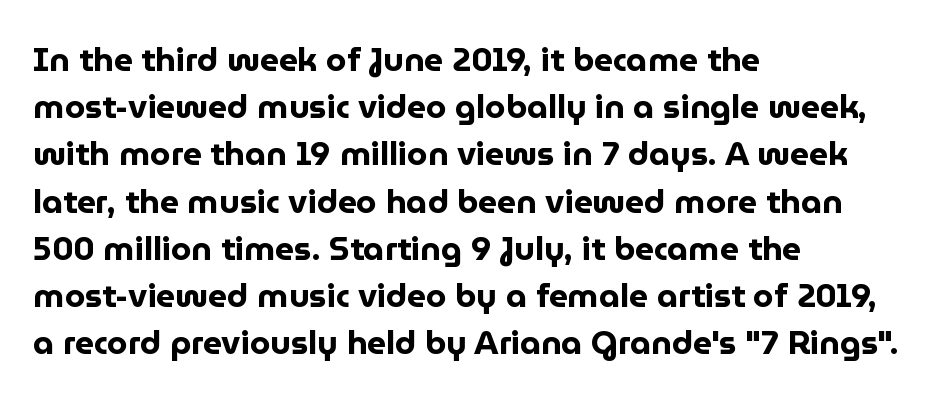
Q: Is the text bold? A: Yes.
Q: Is the text italic (slanted)? A: No, it is upright.
Q: Is the typeface a serif or a sans-serif typeface? A: Sans-serif.
Q: Is the text underlined? A: No.
Q: How is the paragraph aligned? A: Left-aligned.
Q: Is the spacing between letters normal or unusually wide? A: Normal.
Q: Is the spacing between lines tight, normal or loose? A: Normal.
Q: Width (condensed, normal, or wide)? A: Normal.
Q: Stroke contrast? A: Low.
Q: x-height? A: Medium.
Q: Monospaced? A: No.
